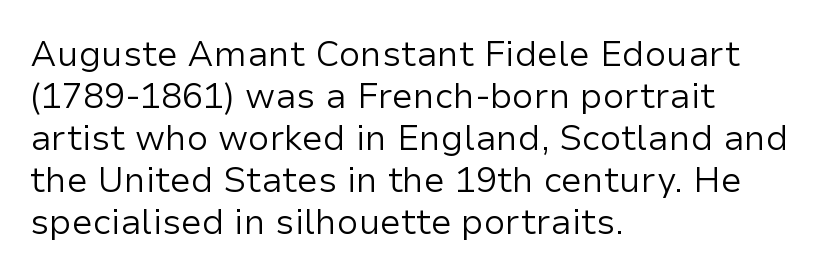
{"serif": "no", "italic": "no", "bold": "no", "weight": "regular", "width": "normal", "stroke_contrast": "low", "x_height": "medium", "monospaced": "no", "underline": "no", "align": "left", "line_spacing_ratio": 1.2, "letter_spacing": "normal", "letter_spacing_em": 0.0, "glyph_px": 35}
